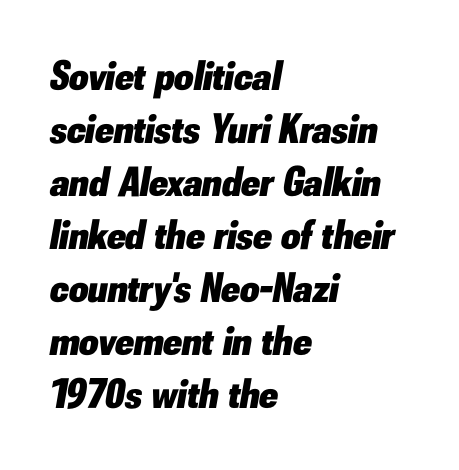
{"italic": "yes", "lean": "right", "slant_degrees": 10, "bold": "yes", "weight": "heavy", "width": "normal", "stroke_contrast": "low", "x_height": "small", "monospaced": "no", "underline": "no", "align": "left", "line_spacing": "normal", "line_spacing_ratio": 1.26, "letter_spacing": "normal", "letter_spacing_em": 0.0, "glyph_px": 42}
